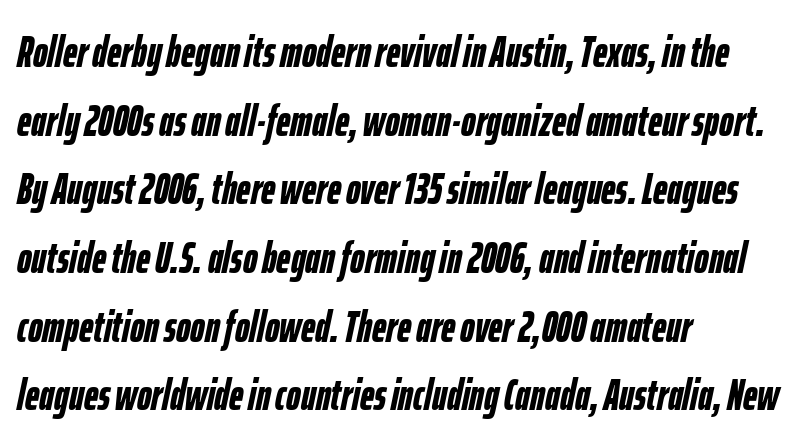
The image shows 44 px semibold, condensed type, italic (leaning right); set left-aligned, normal line spacing (1.56x), normal letter spacing, not underlined; low stroke contrast and a medium x-height.
